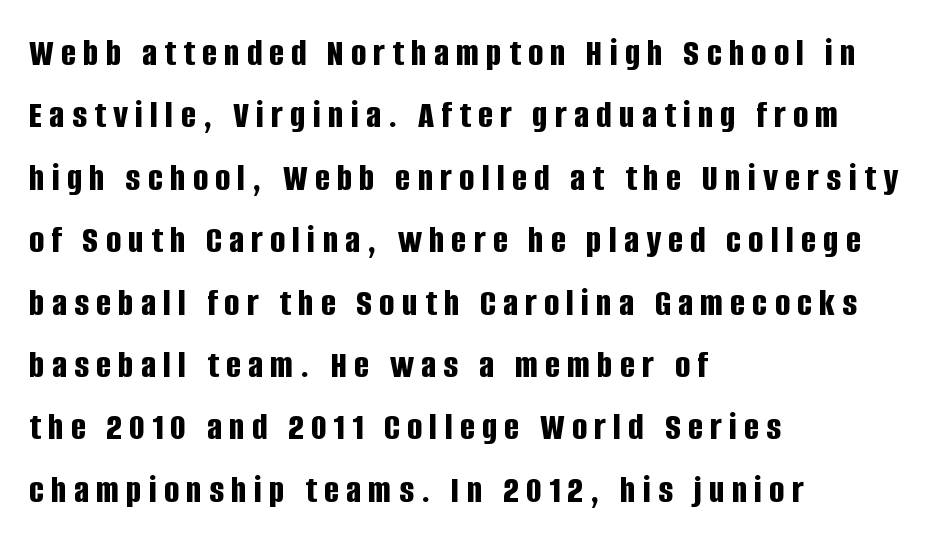
Q: Is the text bold? A: Yes.
Q: Is the text italic (slanted)? A: No, it is upright.
Q: Is the typeface a serif or a sans-serif typeface? A: Sans-serif.
Q: Is the text underlined? A: No.
Q: How is the paragraph aligned? A: Left-aligned.
Q: Is the spacing between lines tight, normal or loose? A: Normal.
Q: Width (condensed, normal, or wide)? A: Condensed.
Q: Stroke contrast? A: Low.
Q: x-height? A: Large.
Q: Monospaced? A: No.
